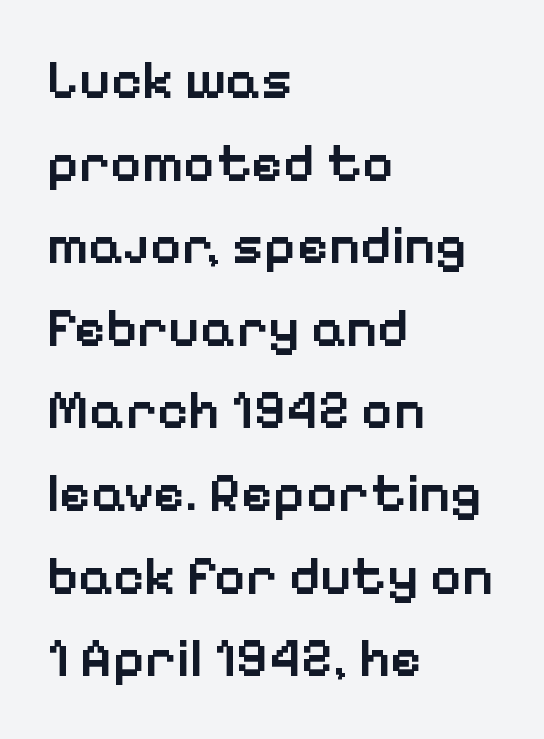
Q: Is the text bold? A: Semi-bold.
Q: Is the text italic (slanted)? A: No, it is upright.
Q: Is the typeface a serif or a sans-serif typeface? A: Sans-serif.
Q: Is the text underlined? A: No.
Q: How is the paragraph aligned? A: Left-aligned.
Q: Is the spacing between letters normal or unusually wide? A: Normal.
Q: Is the spacing between lines tight, normal or loose? A: Normal.
Q: Width (condensed, normal, or wide)? A: Normal.
Q: Stroke contrast? A: Low.
Q: x-height? A: Medium.
Q: Monospaced? A: No.
